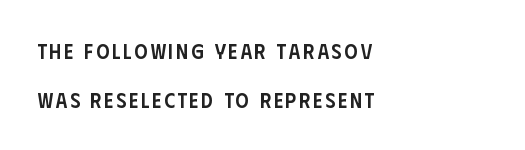
The image shows 21 px text type, upright; set left-aligned, loose line spacing (2.33x), not underlined.
